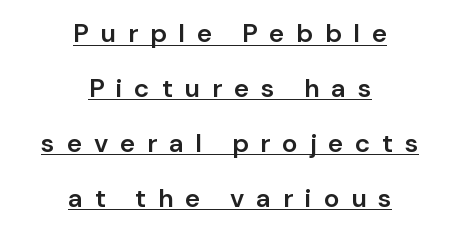
The image shows 26 px text type, upright; set centered, loose line spacing (2.11x), unusually wide letter spacing (+0.45 em), underlined.
